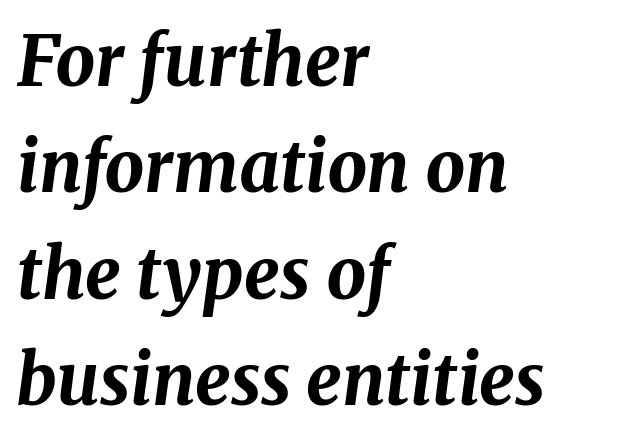
The image shows 70 px bold type, italic (leaning right); set left-aligned, normal line spacing (1.52x), normal letter spacing, not underlined; medium stroke contrast and a medium x-height.
